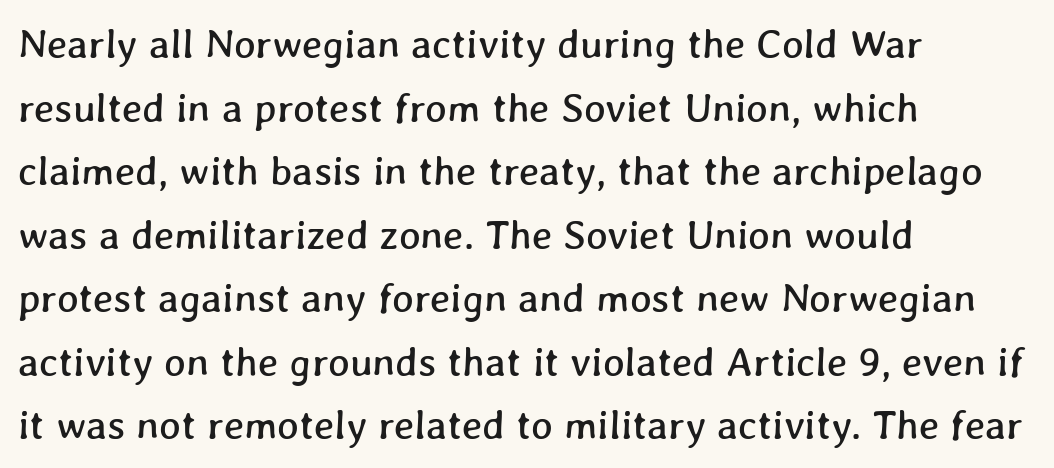
{"width": "normal", "stroke_contrast": "low", "x_height": "medium", "monospaced": "no", "underline": "no", "align": "left", "line_spacing": "normal", "line_spacing_ratio": 1.55, "letter_spacing": "normal", "letter_spacing_em": 0.0, "glyph_px": 41}
